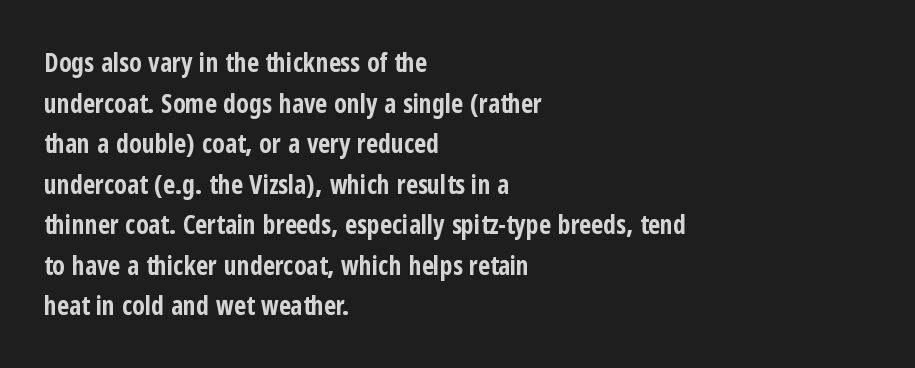
{"italic": "no", "bold": "yes", "underline": "no", "align": "left", "line_spacing": "normal", "line_spacing_ratio": 1.56, "letter_spacing": "normal", "letter_spacing_em": 0.0, "glyph_px": 26}
